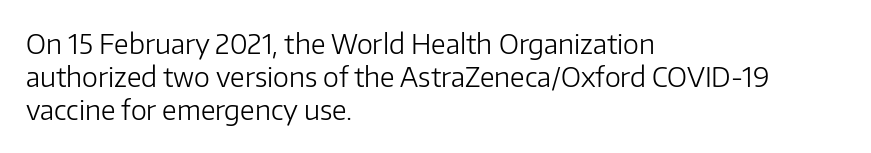
The zone under the glyphs is completely vacant. The passage is arranged the way most books set body copy — flush left. The type sits square on the baseline with zero lean. Weight: in the light-to-regular range. In terms of letterspacing, this is plain default setting.
